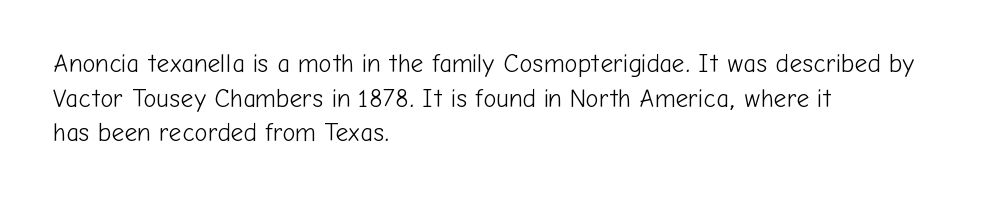
Q: Is the text bold? A: No.
Q: Is the text italic (slanted)? A: No, it is upright.
Q: Is the text underlined? A: No.
Q: How is the paragraph aligned? A: Left-aligned.
Q: Is the spacing between letters normal or unusually wide? A: Normal.
Q: Is the spacing between lines tight, normal or loose? A: Normal.
